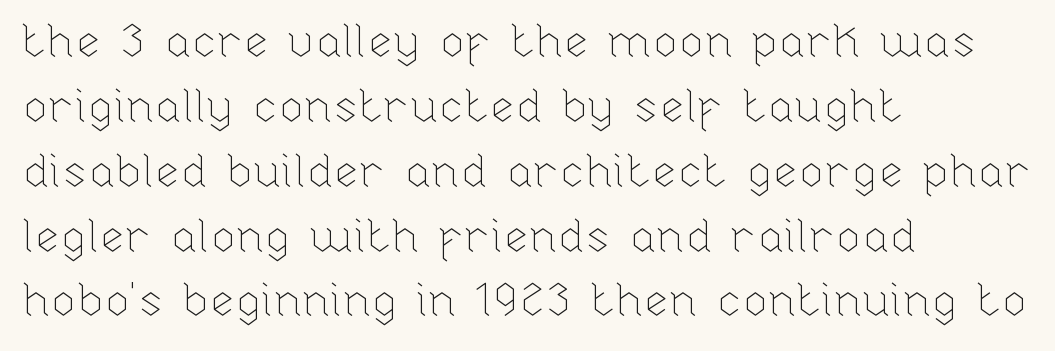
Q: Is the text bold? A: No.
Q: Is the text italic (slanted)? A: No, it is upright.
Q: Is the text underlined? A: No.
Q: How is the paragraph aligned? A: Left-aligned.
Q: Is the spacing between letters normal or unusually wide? A: Normal.
Q: Is the spacing between lines tight, normal or loose? A: Normal.
Q: Width (condensed, normal, or wide)? A: Normal.
Q: Stroke contrast? A: Low.
Q: x-height? A: Medium.
Q: Monospaced? A: No.
